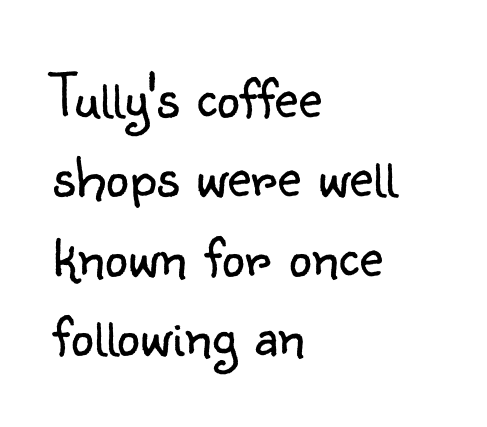
Q: Is the text bold? A: No.
Q: Is the text italic (slanted)? A: No, it is upright.
Q: Is the typeface a serif or a sans-serif typeface? A: Sans-serif.
Q: Is the text underlined? A: No.
Q: How is the paragraph aligned? A: Left-aligned.
Q: Is the spacing between letters normal or unusually wide? A: Normal.
Q: Width (condensed, normal, or wide)? A: Normal.
Q: Stroke contrast? A: Low.
Q: x-height? A: Small.
Q: Monospaced? A: No.
